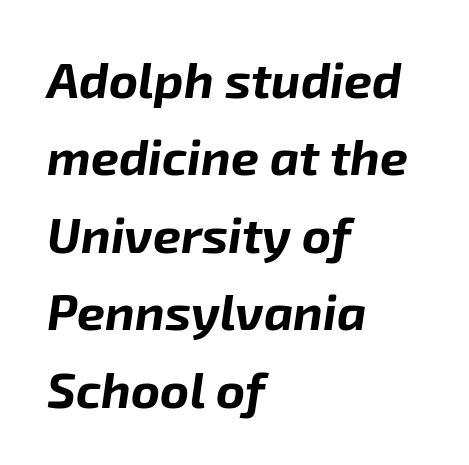
Underlining? Definitely not there. Does the leading feel generous? No, just average. Weight: bold. You could not count columns in this text — the font is proportionally spaced. Typeset ragged right — the left edge is the straight one.
